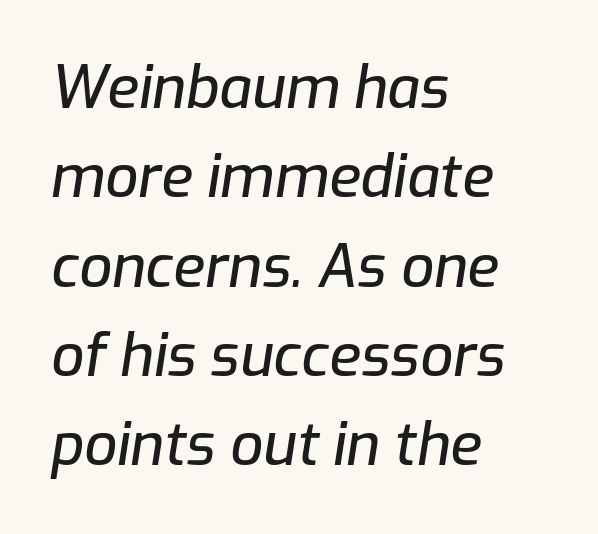
{"italic": "yes", "lean": "right", "slant_degrees": 9, "width": "normal", "stroke_contrast": "low", "x_height": "medium", "monospaced": "no", "underline": "no", "align": "left", "line_spacing": "normal", "line_spacing_ratio": 1.54, "letter_spacing": "normal", "letter_spacing_em": 0.0, "glyph_px": 58}
